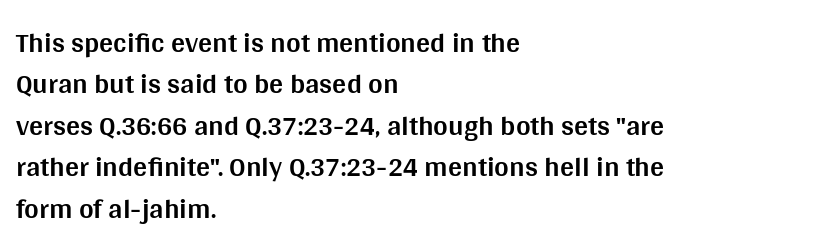
Q: Is the text bold? A: Yes.
Q: Is the text italic (slanted)? A: No, it is upright.
Q: Is the typeface a serif or a sans-serif typeface? A: Sans-serif.
Q: Is the text underlined? A: No.
Q: How is the paragraph aligned? A: Left-aligned.
Q: Is the spacing between letters normal or unusually wide? A: Normal.
Q: Is the spacing between lines tight, normal or loose? A: Normal.
Q: Width (condensed, normal, or wide)? A: Normal.
Q: Stroke contrast? A: Medium.
Q: x-height? A: Large.
Q: Monospaced? A: No.
